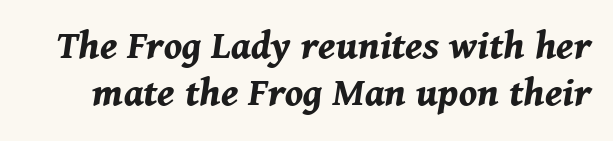
Q: Is the text bold? A: Yes.
Q: Is the text italic (slanted)? A: Yes, it leans right by about 11 degrees.
Q: Is the text underlined? A: No.
Q: Is the spacing between letters normal or unusually wide? A: Normal.
Q: Is the spacing between lines tight, normal or loose? A: Tight.
Q: Width (condensed, normal, or wide)? A: Normal.
Q: Stroke contrast? A: Medium.
Q: x-height? A: Medium.
Q: Monospaced? A: No.
